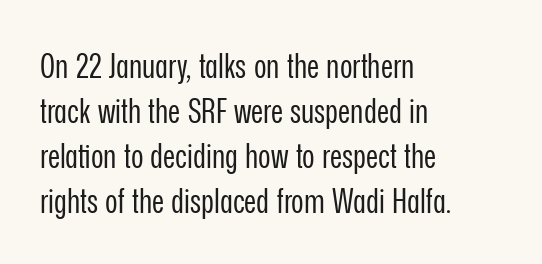
Each stroke keeps to a modest, everyday thickness or less. The passage is arranged the way most books set body copy — flush left. The lettering holds an erect, upright posture throughout. A typesetter would call this leading conventional body-copy spacing. Varying glyph widths throughout — classic text-font behaviour.
